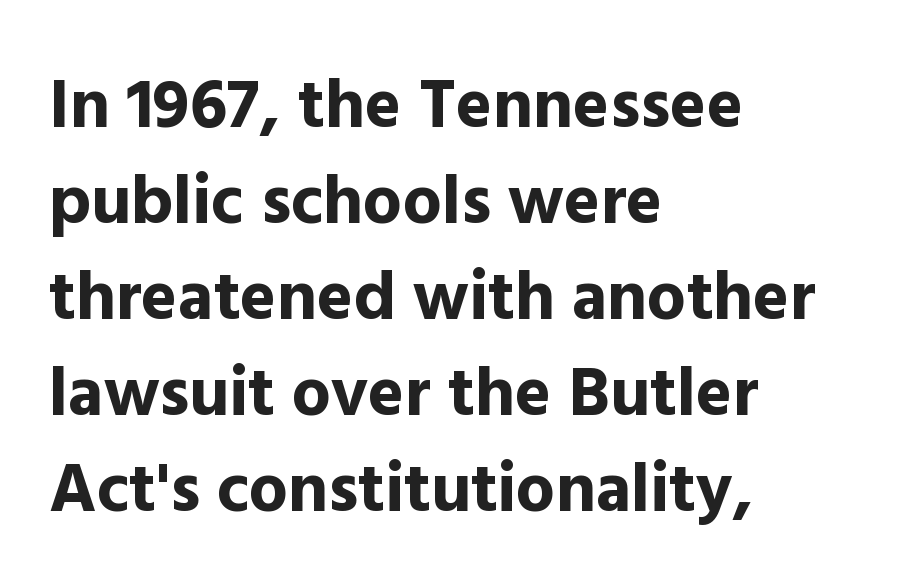
{"serif": "no", "italic": "no", "bold": "yes", "weight": "bold", "width": "normal", "x_height": "medium", "monospaced": "no", "underline": "no", "align": "left", "line_spacing": "normal", "line_spacing_ratio": 1.39, "letter_spacing": "normal", "letter_spacing_em": 0.0, "glyph_px": 69}
